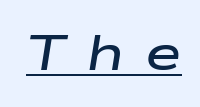
{"italic": "yes", "lean": "right", "slant_degrees": 9, "bold": "semi", "weight": "semibold", "width": "wide", "stroke_contrast": "low", "x_height": "medium", "monospaced": "no", "underline": "yes", "letter_spacing": "wide", "letter_spacing_em": 0.4, "glyph_px": 50}
